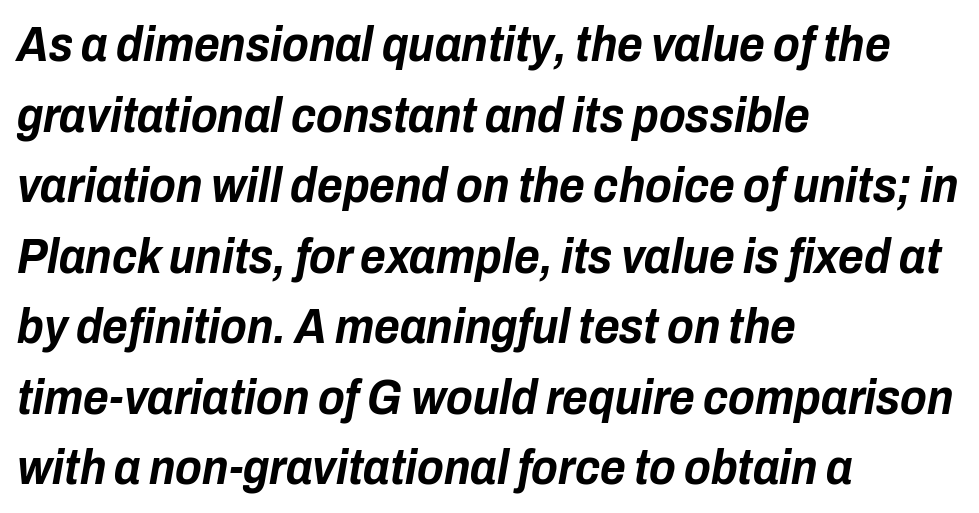
The image shows 49 px bold, condensed type, italic (leaning right); set left-aligned, normal line spacing (1.44x), normal letter spacing, not underlined; low stroke contrast and a medium x-height.
